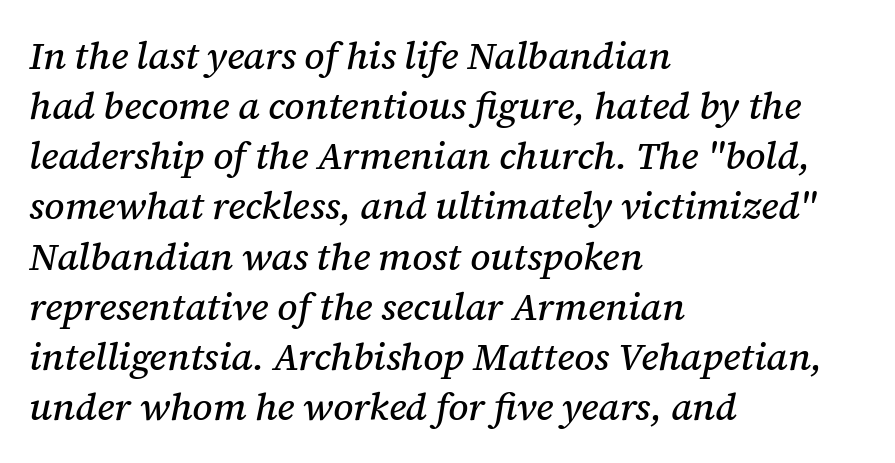
Q: Is the text italic (slanted)? A: Yes, it leans right by about 12 degrees.
Q: Is the typeface a serif or a sans-serif typeface? A: Serif.
Q: Is the text underlined? A: No.
Q: How is the paragraph aligned? A: Left-aligned.
Q: Is the spacing between letters normal or unusually wide? A: Normal.
Q: Is the spacing between lines tight, normal or loose? A: Normal.
Q: Width (condensed, normal, or wide)? A: Normal.
Q: Stroke contrast? A: Medium.
Q: x-height? A: Medium.
Q: Monospaced? A: No.
